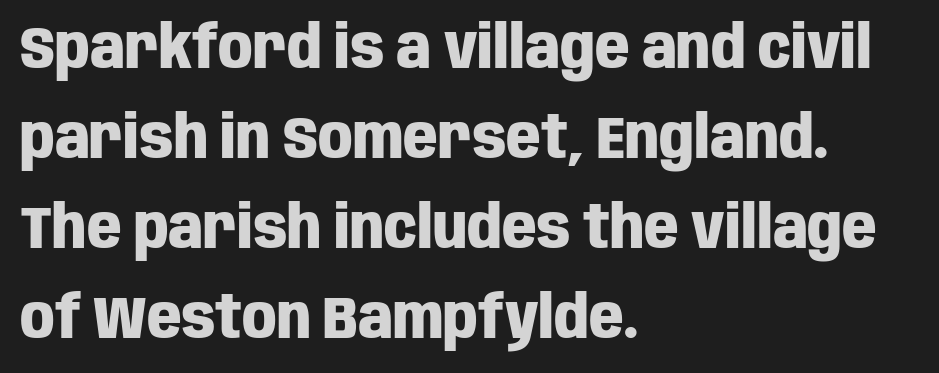
The image shows 60 px heavy, condensed sans-serif type, upright; set left-aligned, normal line spacing (1.5x), normal letter spacing, not underlined; low stroke contrast and a large x-height.
